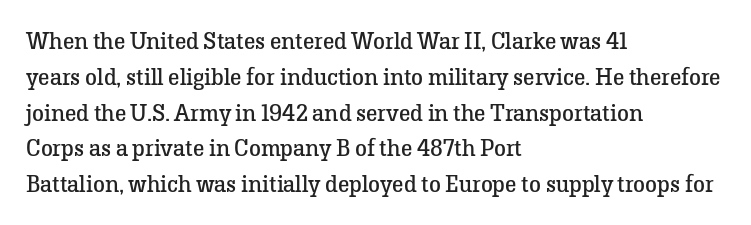
{"italic": "no", "bold": "no", "underline": "no", "align": "left", "line_spacing": "normal", "line_spacing_ratio": 1.49, "letter_spacing": "normal", "letter_spacing_em": 0.0, "glyph_px": 24}
